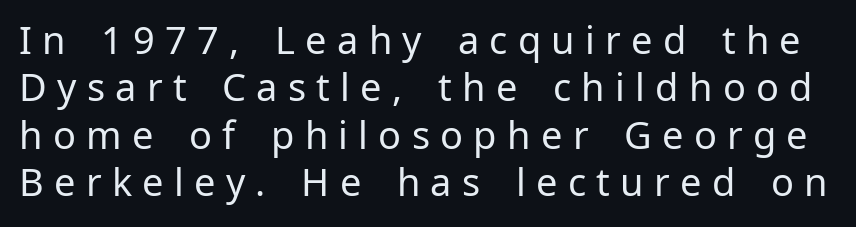
{"serif": "no", "italic": "no", "bold": "no", "weight": "regular", "width": "normal", "stroke_contrast": "low", "x_height": "medium", "monospaced": "no", "underline": "no", "line_spacing": "normal", "line_spacing_ratio": 1.25, "letter_spacing": "wide", "letter_spacing_em": 0.27, "glyph_px": 38}
